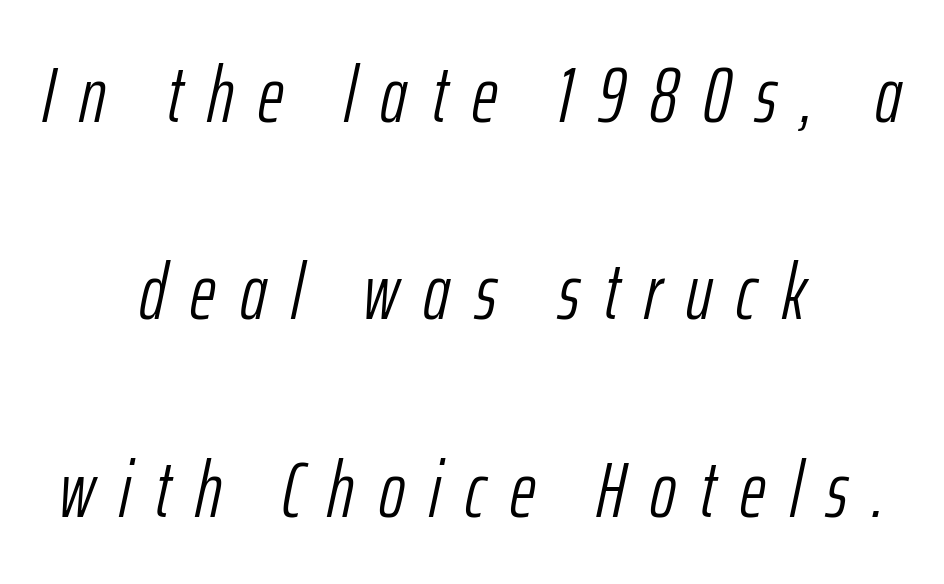
Q: Is the text bold? A: No.
Q: Is the text italic (slanted)? A: Yes, it leans right by about 12 degrees.
Q: Is the text underlined? A: No.
Q: How is the paragraph aligned? A: Centered.
Q: Is the spacing between letters normal or unusually wide? A: Unusually wide.
Q: Is the spacing between lines tight, normal or loose? A: Loose.
Q: Width (condensed, normal, or wide)? A: Condensed.
Q: Stroke contrast? A: Low.
Q: x-height? A: Medium.
Q: Monospaced? A: No.
